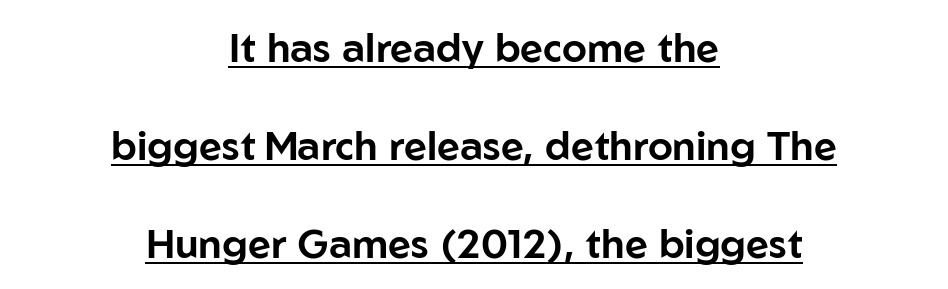
Q: Is the text italic (slanted)? A: No, it is upright.
Q: Is the typeface a serif or a sans-serif typeface? A: Sans-serif.
Q: Is the text underlined? A: Yes.
Q: How is the paragraph aligned? A: Centered.
Q: Is the spacing between letters normal or unusually wide? A: Normal.
Q: Is the spacing between lines tight, normal or loose? A: Loose.
Q: Width (condensed, normal, or wide)? A: Normal.
Q: Stroke contrast? A: Low.
Q: x-height? A: Medium.
Q: Monospaced? A: No.
